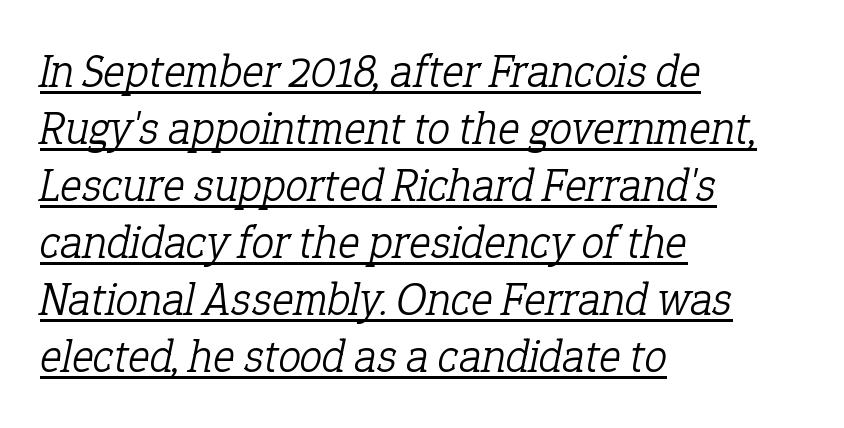
Compared with typical body copy, the letter spacing here is the same. The face looks like a standard text weight, possibly lighter. This is serif lettering, the kind often seen in printed books. Think of a printed novel: that variable character pitch is what you see here. This sample is left-justified, so line endings fall wherever the words run out. Tall strokes in this sample are angled rather than plumb.
